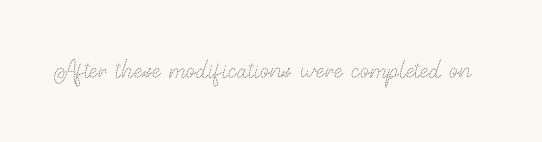
The image shows 33 px thin type; set normal letter spacing, not underlined; medium stroke contrast and a small x-height.
